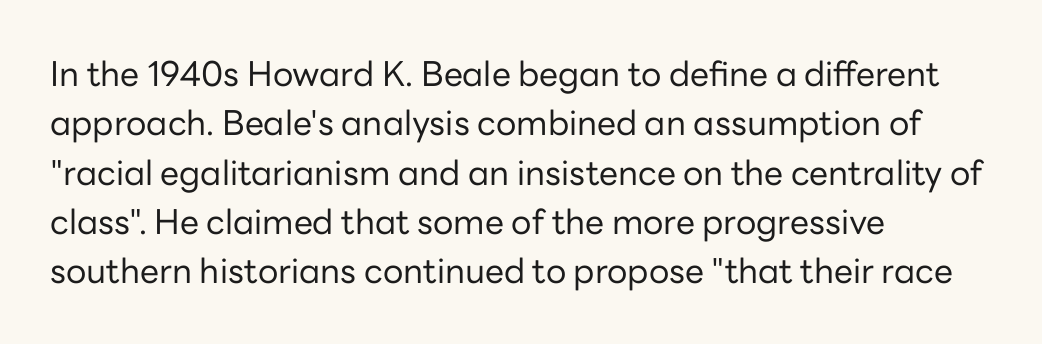
{"serif": "no", "italic": "no", "bold": "no", "weight": "regular", "width": "normal", "stroke_contrast": "low", "x_height": "medium", "monospaced": "no", "underline": "no", "align": "left", "line_spacing": "normal", "line_spacing_ratio": 1.45, "letter_spacing": "normal", "letter_spacing_em": 0.0, "glyph_px": 34}
